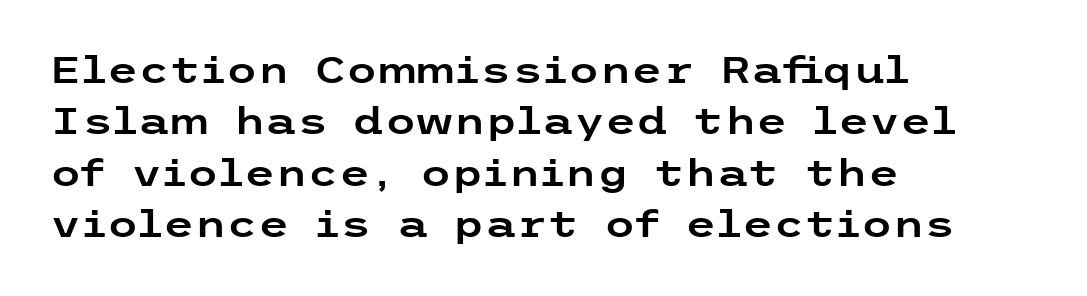
Examine the stroke ends and you'll find no serifs. Casual observation: everything's shoved over to the left. Descenders are the only things crossing below the line. How would I describe the line gaps? Plain and ordinary. Short note: letters normally spaced. Posture: straight, roman, zero tilt.
